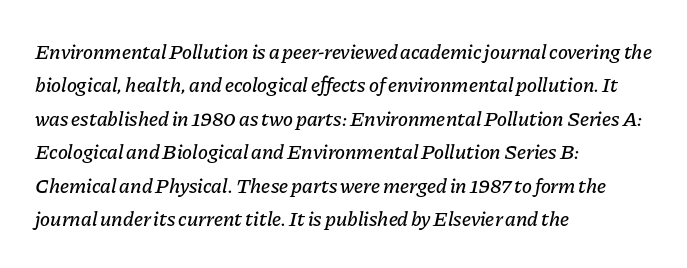
{"italic": "yes", "lean": "right", "slant_degrees": 11, "underline": "no", "align": "left", "line_spacing": "normal", "line_spacing_ratio": 1.59, "letter_spacing": "normal", "letter_spacing_em": 0.0, "glyph_px": 21}
